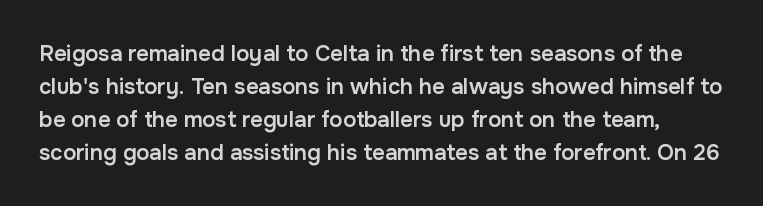
Q: Is the text bold? A: Semi-bold.
Q: Is the text italic (slanted)? A: No, it is upright.
Q: Is the text underlined? A: No.
Q: Is the spacing between letters normal or unusually wide? A: Normal.
Q: Is the spacing between lines tight, normal or loose? A: Normal.
